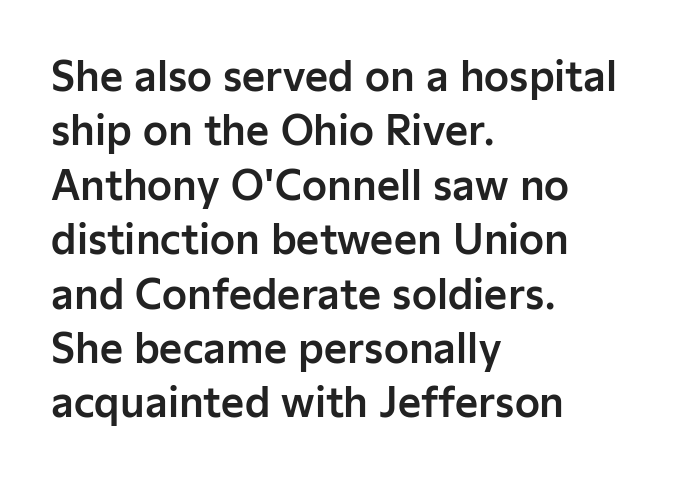
The image shows 40 px sans-serif type, upright; set left-aligned, normal line spacing (1.36x), normal letter spacing, not underlined; low stroke contrast and a medium x-height.
